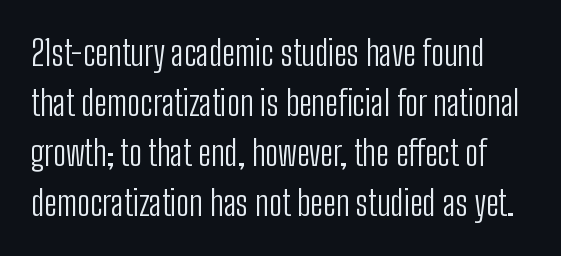
Q: Is the text bold? A: No.
Q: Is the text italic (slanted)? A: No, it is upright.
Q: Is the typeface a serif or a sans-serif typeface? A: Sans-serif.
Q: Is the text underlined? A: No.
Q: Is the spacing between letters normal or unusually wide? A: Normal.
Q: Is the spacing between lines tight, normal or loose? A: Normal.
Q: Width (condensed, normal, or wide)? A: Condensed.
Q: Stroke contrast? A: Low.
Q: x-height? A: Medium.
Q: Monospaced? A: No.
